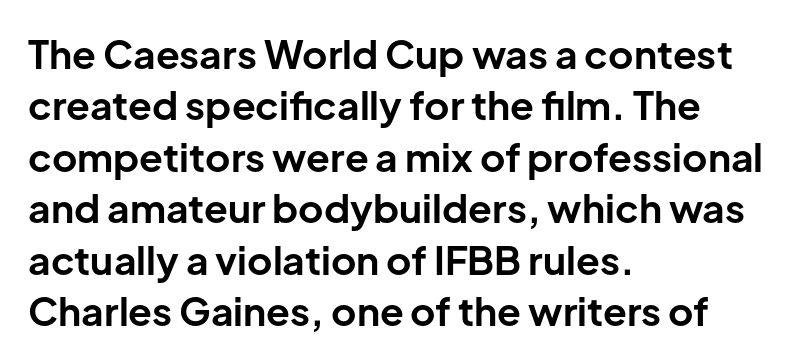
Q: Is the text bold? A: Yes.
Q: Is the text italic (slanted)? A: No, it is upright.
Q: Is the typeface a serif or a sans-serif typeface? A: Sans-serif.
Q: Is the text underlined? A: No.
Q: How is the paragraph aligned? A: Left-aligned.
Q: Is the spacing between letters normal or unusually wide? A: Normal.
Q: Is the spacing between lines tight, normal or loose? A: Normal.
Q: Width (condensed, normal, or wide)? A: Normal.
Q: Stroke contrast? A: Low.
Q: x-height? A: Medium.
Q: Monospaced? A: No.
